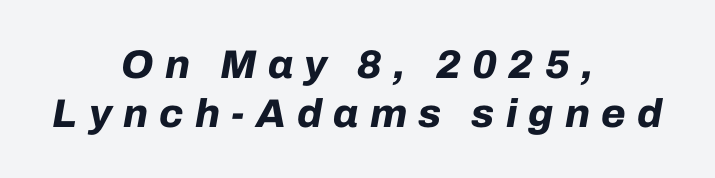
{"italic": "yes", "lean": "right", "slant_degrees": 10, "bold": "yes", "weight": "bold", "width": "normal", "stroke_contrast": "low", "x_height": "medium", "monospaced": "no", "underline": "no", "align": "center", "line_spacing_ratio": 1.23, "letter_spacing": "wide", "letter_spacing_em": 0.28, "glyph_px": 40}
